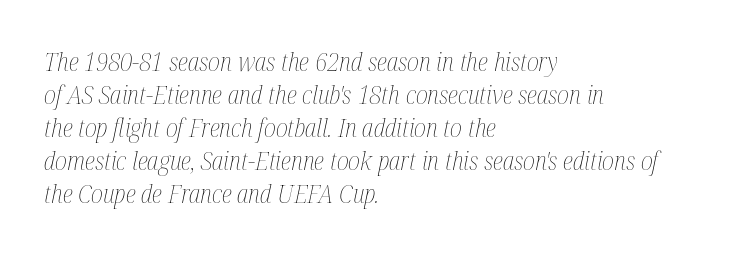
The image shows 25 px text type, italic (leaning right); set left-aligned, normal line spacing (1.32x), normal letter spacing, not underlined.
